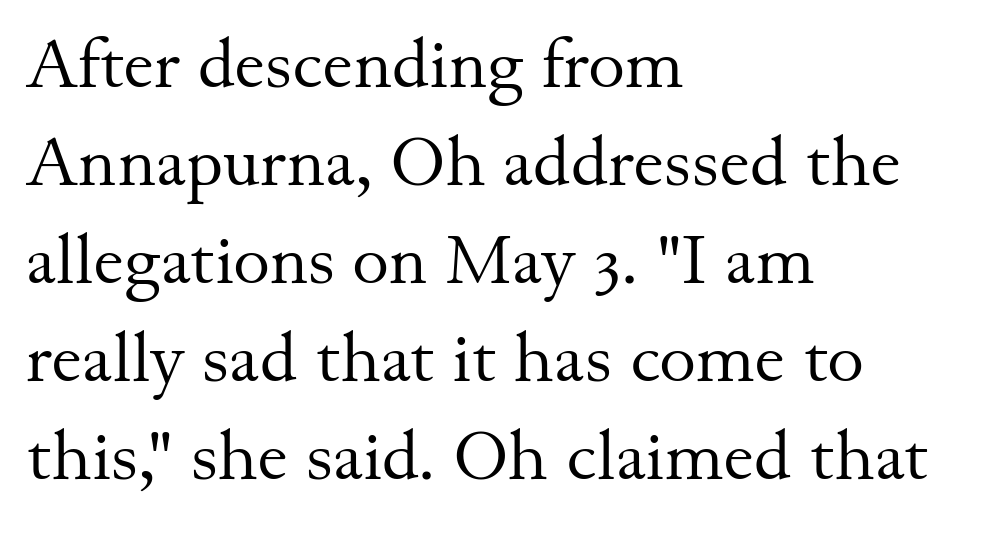
{"serif": "yes", "italic": "no", "bold": "no", "weight": "regular", "width": "normal", "stroke_contrast": "medium", "x_height": "small", "monospaced": "no", "underline": "no", "align": "left", "line_spacing": "normal", "line_spacing_ratio": 1.4, "letter_spacing": "normal", "letter_spacing_em": 0.0, "glyph_px": 70}
